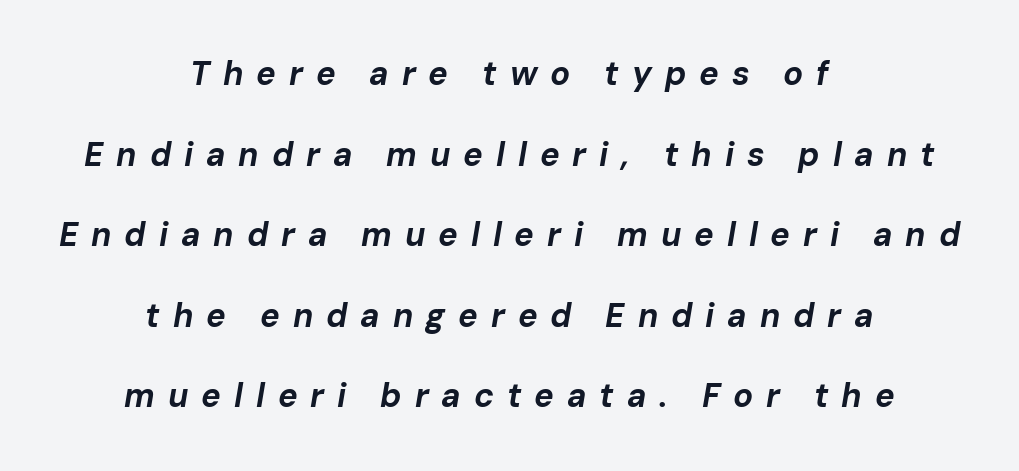
Q: Is the text bold? A: Yes.
Q: Is the text italic (slanted)? A: Yes, it leans right by about 10 degrees.
Q: Is the text underlined? A: No.
Q: How is the paragraph aligned? A: Centered.
Q: Is the spacing between letters normal or unusually wide? A: Unusually wide.
Q: Is the spacing between lines tight, normal or loose? A: Loose.
Q: Width (condensed, normal, or wide)? A: Normal.
Q: Stroke contrast? A: Low.
Q: x-height? A: Medium.
Q: Monospaced? A: No.
